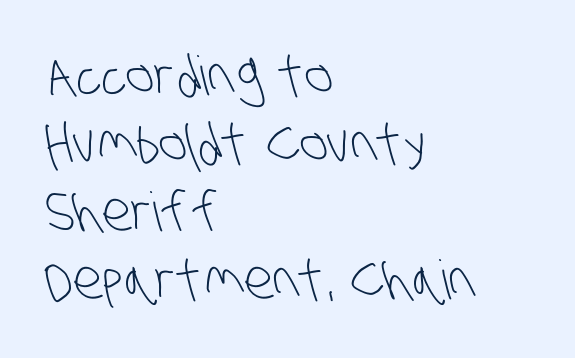
Compared with typical paragraphs, the rows here are spaced about the same. This rendering employs a face without finishing strokes, i.e., a sans-serif. The ragged edge is on the right, which tells us the setting is flush left. Tracking value appears to be zero — textbook default spacing.
